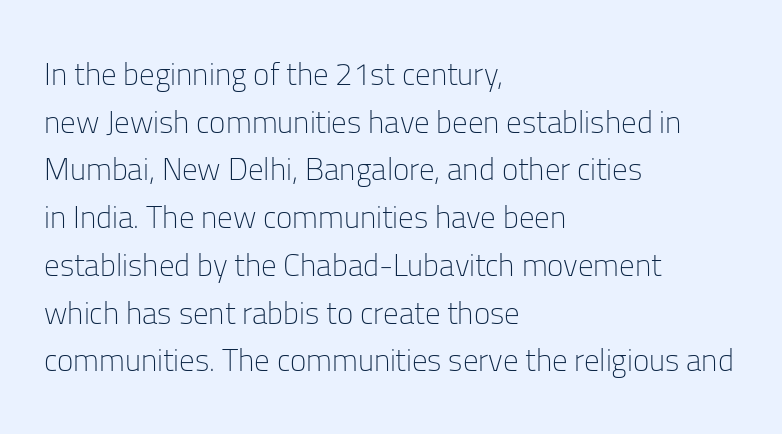
Q: Is the text bold? A: No.
Q: Is the text italic (slanted)? A: No, it is upright.
Q: Is the typeface a serif or a sans-serif typeface? A: Sans-serif.
Q: Is the text underlined? A: No.
Q: How is the paragraph aligned? A: Left-aligned.
Q: Is the spacing between letters normal or unusually wide? A: Normal.
Q: Is the spacing between lines tight, normal or loose? A: Normal.
Q: Width (condensed, normal, or wide)? A: Normal.
Q: Stroke contrast? A: Low.
Q: x-height? A: Medium.
Q: Monospaced? A: No.
